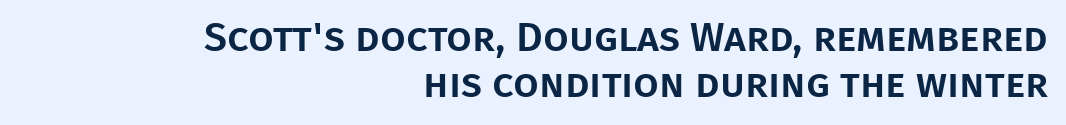
Words float on clear page, feet unadorned. Compared with a flush-left layout, this one pins lines to the opposite, right side. To sum up the face: it is a sans, with no serifs. Proportional: the letters do not fall into vertical columns. Each new line begins almost immediately beneath the previous one. No extra tracking has been applied to these lines.
